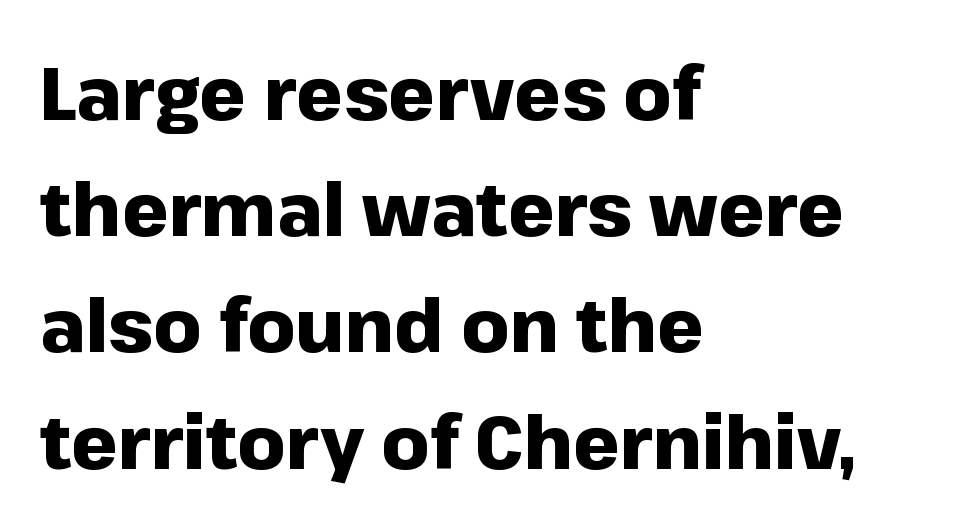
Q: Is the text bold? A: Yes.
Q: Is the text italic (slanted)? A: No, it is upright.
Q: Is the typeface a serif or a sans-serif typeface? A: Sans-serif.
Q: Is the text underlined? A: No.
Q: How is the paragraph aligned? A: Left-aligned.
Q: Is the spacing between letters normal or unusually wide? A: Normal.
Q: Is the spacing between lines tight, normal or loose? A: Normal.
Q: Width (condensed, normal, or wide)? A: Normal.
Q: Stroke contrast? A: Low.
Q: x-height? A: Medium.
Q: Monospaced? A: No.
